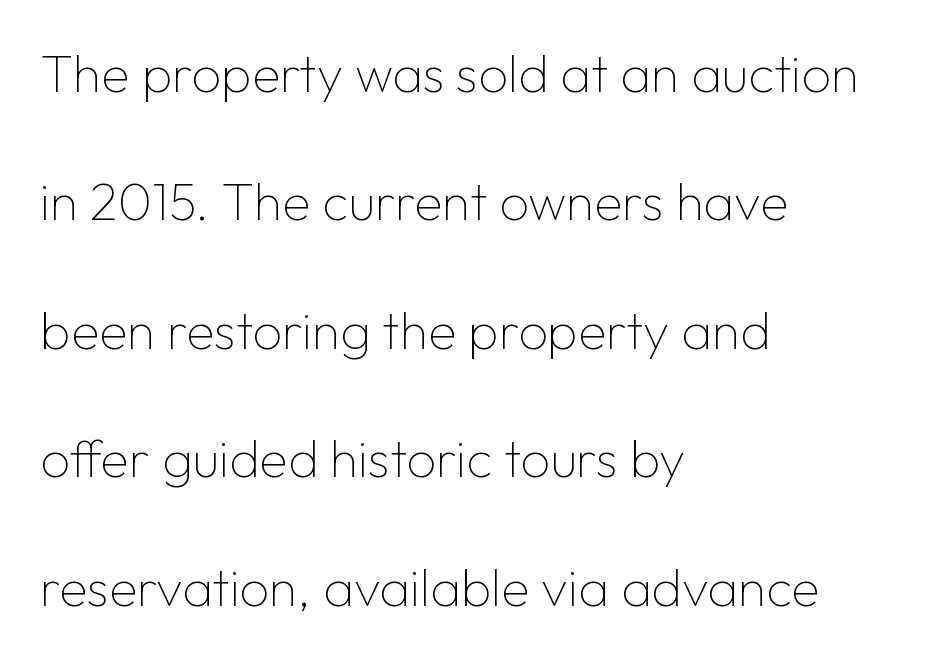
The image shows 52 px thin sans-serif type, upright; set left-aligned, loose line spacing (2.47x), normal letter spacing, not underlined; low stroke contrast and a medium x-height.
